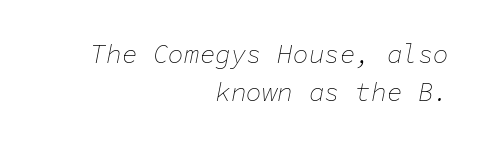
Characters are canted at an angle relative to the baseline's perpendicular. Reading down the block, your eye finds every line finishing at a fixed right position. Regular leading. Tracking here is standard; glyphs follow each other at the usual distance. Nobody drew a line under any word here. Counters stay open thanks to moderate or lighter strokes.
